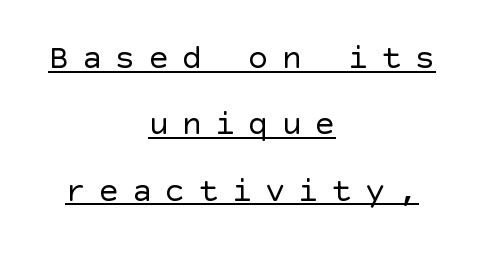
The leading is generous, giving the passage an open texture. Descenders here cross a horizontal rule under the line. It's the straight-up-and-down kind of type. The weight would be labelled regular, book, light, or lighter still.
